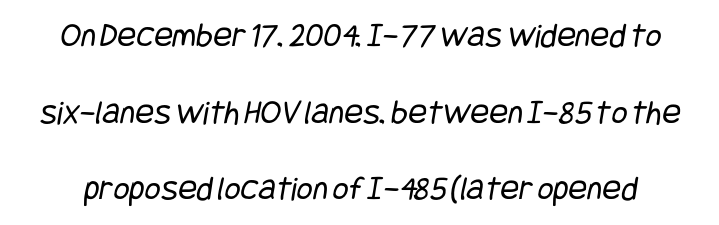
Q: Is the text bold? A: No.
Q: Is the typeface a serif or a sans-serif typeface? A: Sans-serif.
Q: Is the text underlined? A: No.
Q: Is the spacing between letters normal or unusually wide? A: Normal.
Q: Is the spacing between lines tight, normal or loose? A: Loose.
Q: Width (condensed, normal, or wide)? A: Condensed.
Q: Stroke contrast? A: Low.
Q: x-height? A: Large.
